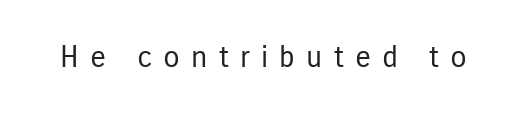
Q: Is the text bold? A: No.
Q: Is the text italic (slanted)? A: No, it is upright.
Q: Is the typeface a serif or a sans-serif typeface? A: Sans-serif.
Q: Is the text underlined? A: No.
Q: Is the spacing between letters normal or unusually wide? A: Unusually wide.
Q: Width (condensed, normal, or wide)? A: Condensed.
Q: Stroke contrast? A: Low.
Q: x-height? A: Medium.
Q: Monospaced? A: No.
